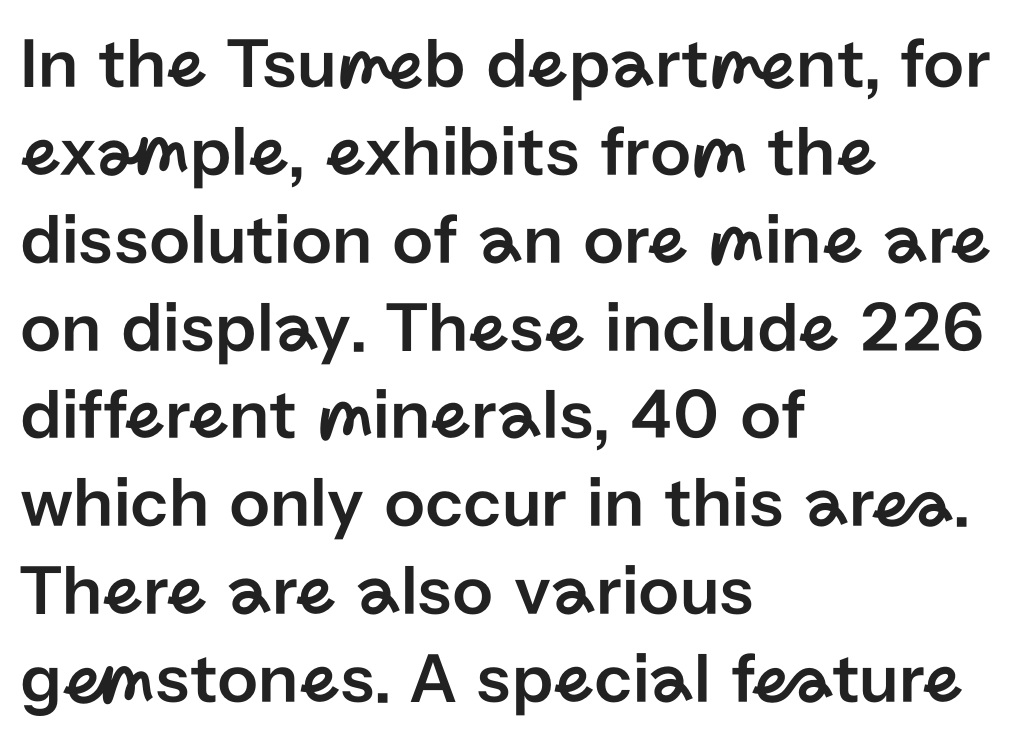
{"serif": "no", "italic": "no", "width": "normal", "stroke_contrast": "low", "x_height": "medium", "monospaced": "no", "underline": "no", "align": "left", "line_spacing_ratio": 1.22, "letter_spacing": "normal", "letter_spacing_em": 0.0, "glyph_px": 72}
